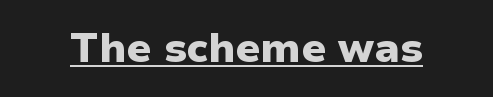
The strokes are fattened all the way to bold. Font category for this specimen: sans-serif. The specimen includes a rule beneath the text block's lines. This sample has the flowing, uneven cadence of proportional lettering. When letters stand straight like this, we call the style roman or upright.
